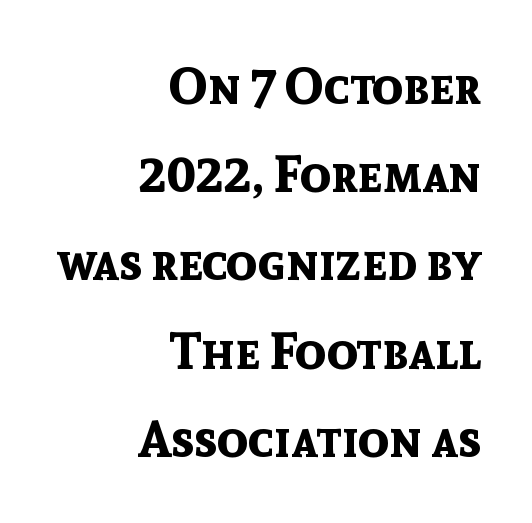
{"serif": "no", "italic": "no", "bold": "yes", "weight": "bold", "width": "normal", "x_height": "medium", "monospaced": "no", "underline": "no", "align": "right", "line_spacing_ratio": 1.73, "letter_spacing": "normal", "letter_spacing_em": 0.0, "glyph_px": 51}
